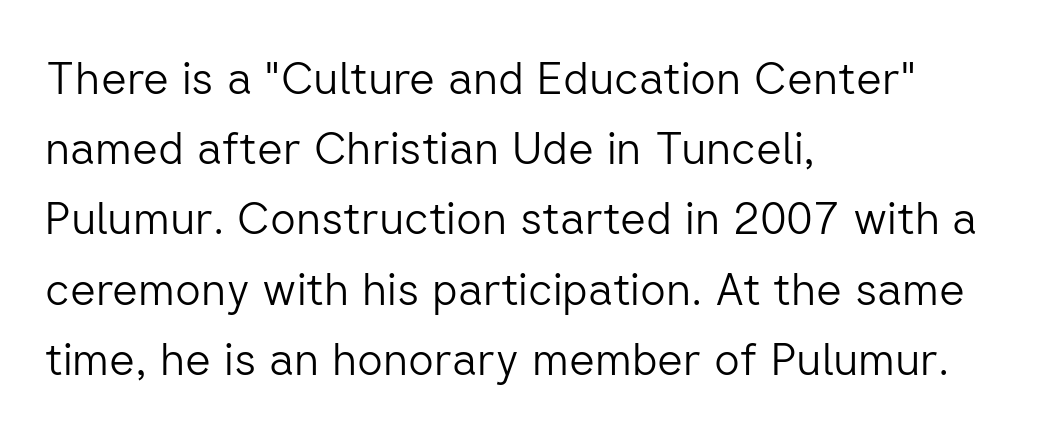
The string is rendered with underlining switched off. Caption: standard tracking, unaltered. Each letter keeps its own natural width here, so spacing adapts to shape. Stems here are at most as thick as an everyday book face. Note: no serifs on the glyphs. Style check: upright.
